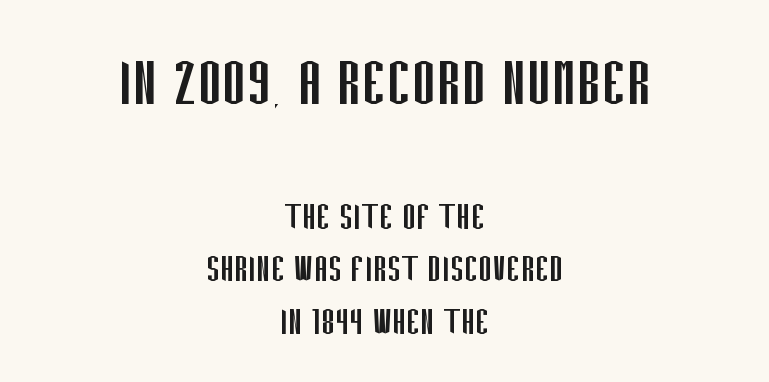
The more generous point size was reserved for the upper chunk. Normally led — the rows are evenly, conventionally spaced. The rendering shows plain stroke endings on the letterforms — a sans-serif design. The typesetting does not lean heavy: it is not bold.
